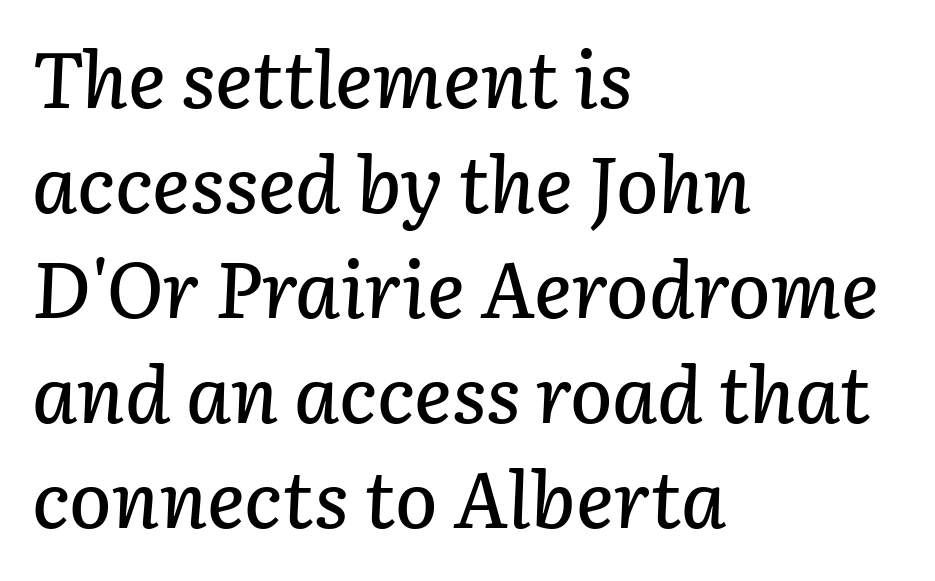
The image shows 79 px text type, italic (leaning right); set left-aligned, normal line spacing (1.33x), normal letter spacing, not underlined; low stroke contrast and a medium x-height.
